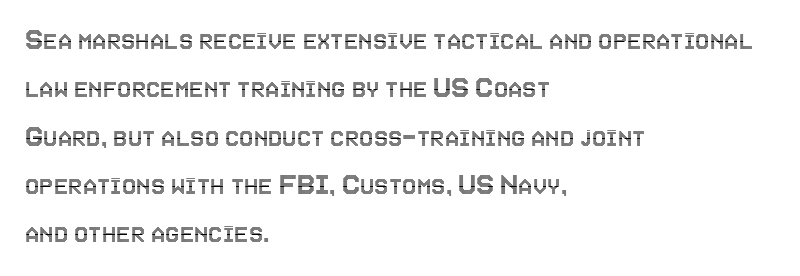
Every row of glyphs begins at an identical x-position on the left. This is roman type, the default non-slanted kind. Look at the tracking — it's just the regular setting, nothing added. Compared with typical paragraphs, the rows here are spaced about the same. The zone under the glyphs is completely vacant.
